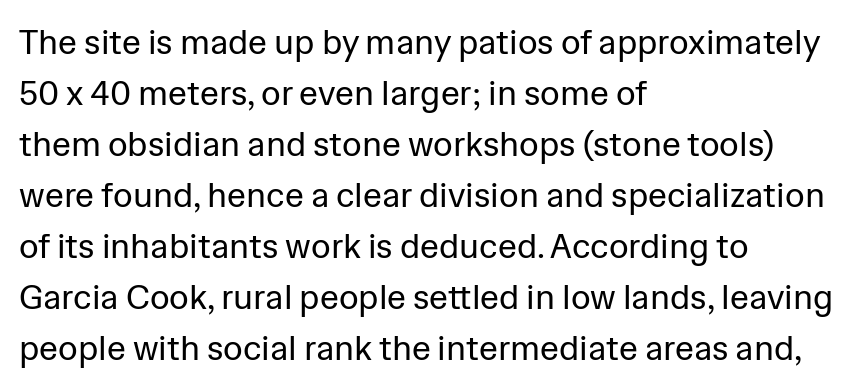
The image shows 34 px regular-weight sans-serif type, upright; set left-aligned, normal line spacing (1.5x), normal letter spacing, not underlined; low stroke contrast and a medium x-height.
